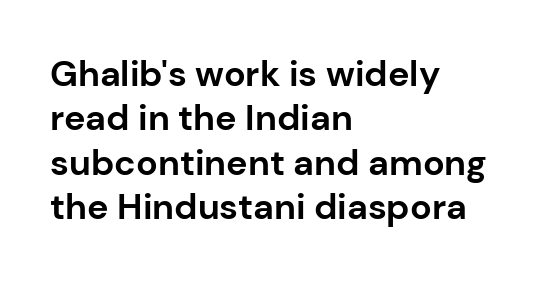
Posture: straight, roman, zero tilt. The strip under each line holds only bare page. The face used here is proportionally spaced, like ordinary book or web type. How are the letters spaced? Ordinarily, with no added tracking. Examine the stroke ends and you'll find no serifs. This sample is left-justified, so line endings fall wherever the words run out.
